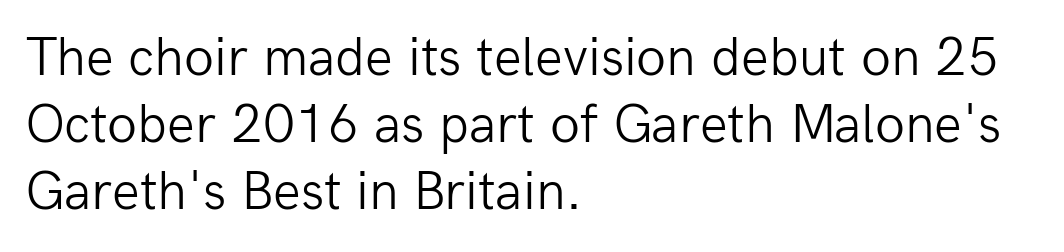
The image shows 55 px light sans-serif type, upright; set left-aligned, line spacing 1.22x, normal letter spacing, not underlined; low stroke contrast and a medium x-height.
